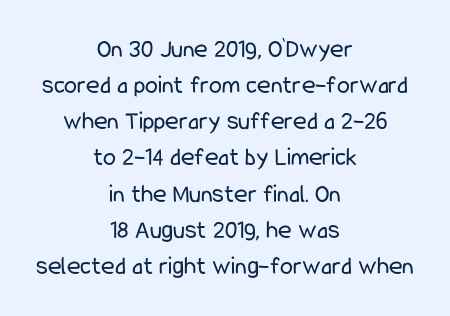
The image shows 26 px text type, upright; set centered, normal line spacing (1.39x), normal letter spacing, not underlined.
